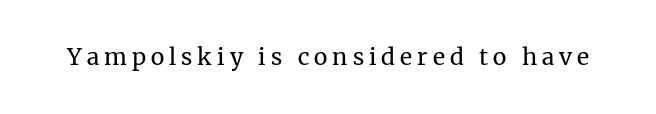
{"italic": "no", "bold": "no", "underline": "no", "letter_spacing": "wide", "letter_spacing_em": 0.22, "glyph_px": 23}
